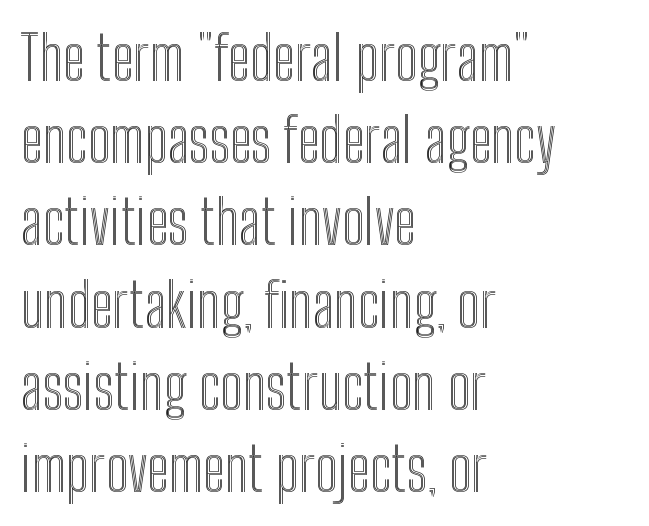
The specimen reads as upright at a glance. Letter spacing: default. Regular leading. The string is rendered with underlining switched off. The passage shown is typed in a proportional face where columns would drift.
